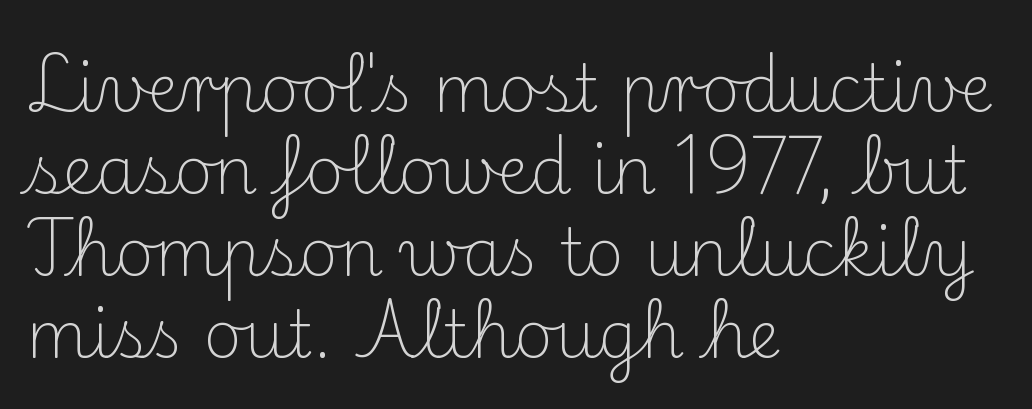
Q: Is the text bold? A: No.
Q: Is the text italic (slanted)? A: No, it is upright.
Q: Is the typeface a serif or a sans-serif typeface? A: Serif.
Q: Is the text underlined? A: No.
Q: How is the paragraph aligned? A: Left-aligned.
Q: Is the spacing between letters normal or unusually wide? A: Normal.
Q: Width (condensed, normal, or wide)? A: Normal.
Q: Stroke contrast? A: Medium.
Q: x-height? A: Small.
Q: Monospaced? A: No.
